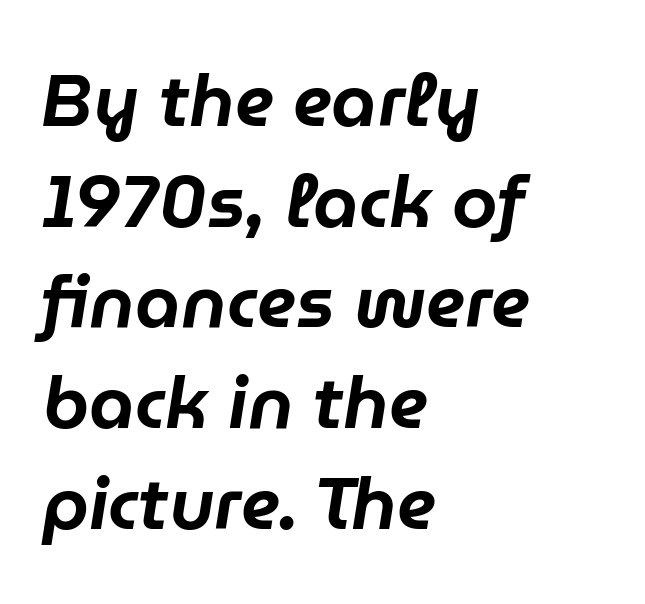
{"italic": "yes", "lean": "right", "slant_degrees": 9, "width": "normal", "stroke_contrast": "low", "x_height": "medium", "monospaced": "no", "underline": "no", "align": "left", "line_spacing": "normal", "line_spacing_ratio": 1.38, "letter_spacing": "normal", "letter_spacing_em": 0.0, "glyph_px": 73}
